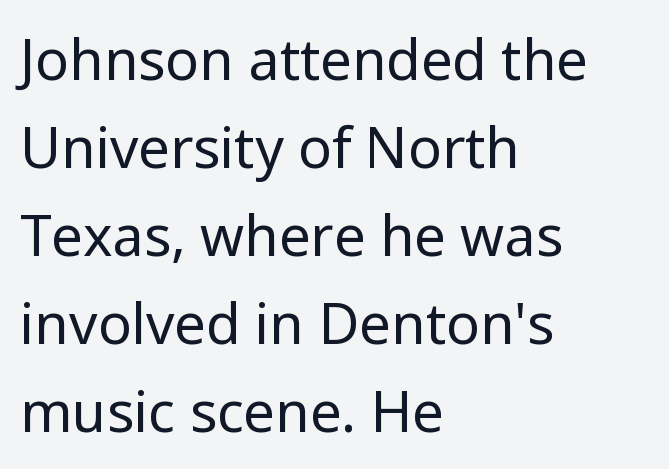
{"serif": "no", "italic": "no", "bold": "no", "weight": "regular", "width": "normal", "stroke_contrast": "low", "x_height": "medium", "monospaced": "no", "underline": "no", "align": "left", "line_spacing": "normal", "line_spacing_ratio": 1.57, "letter_spacing": "normal", "letter_spacing_em": 0.0, "glyph_px": 56}
